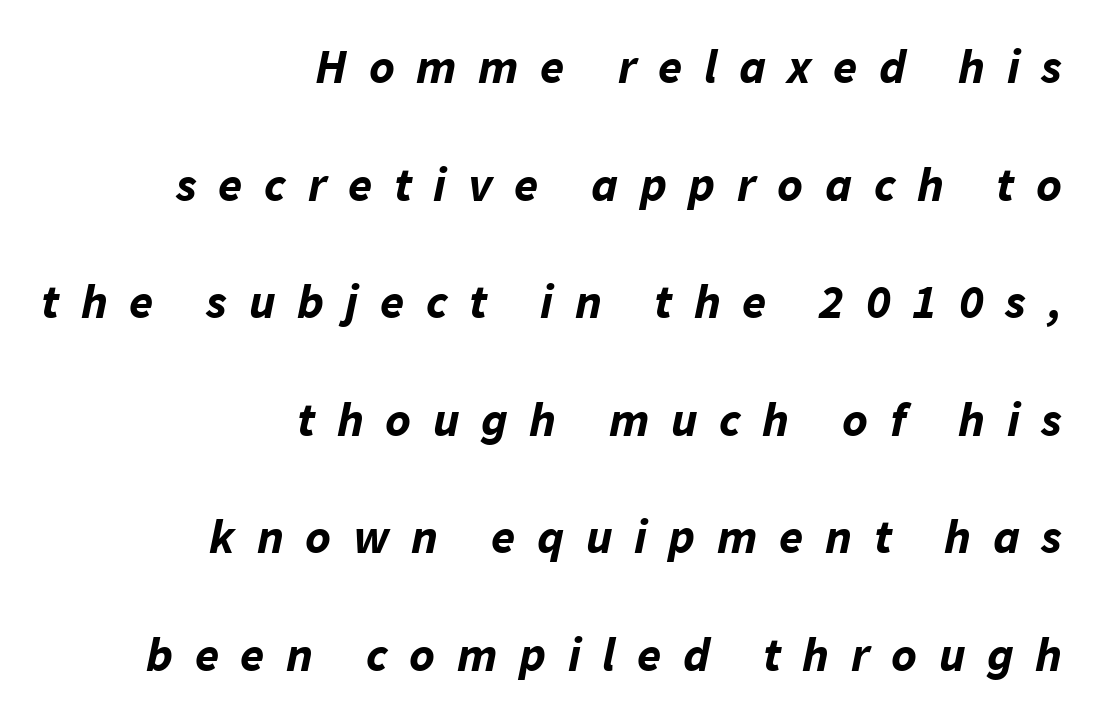
Q: Is the text bold? A: Yes.
Q: Is the text italic (slanted)? A: Yes, it leans right by about 11 degrees.
Q: Is the text underlined? A: No.
Q: How is the paragraph aligned? A: Right-aligned.
Q: Is the spacing between letters normal or unusually wide? A: Unusually wide.
Q: Is the spacing between lines tight, normal or loose? A: Loose.
Q: Width (condensed, normal, or wide)? A: Normal.
Q: Stroke contrast? A: Low.
Q: x-height? A: Medium.
Q: Monospaced? A: No.
